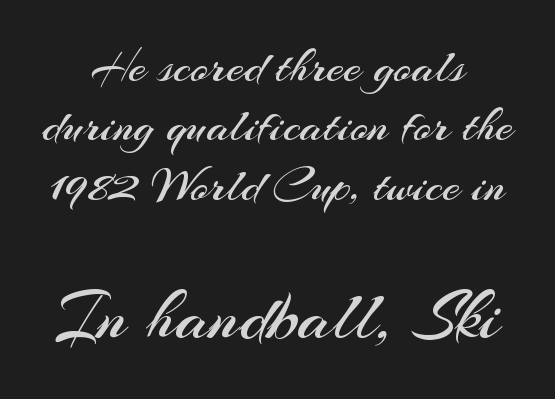
{"serif": "no", "bold": "no", "weight": "regular", "width": "normal", "stroke_contrast": "medium", "x_height": "small", "monospaced": "no", "underline": "no", "line_spacing_ratio": 1.21, "letter_spacing": "normal", "letter_spacing_em": 0.0, "larger_block": "second", "size_ratio": 1.49, "glyph_px": 73}
